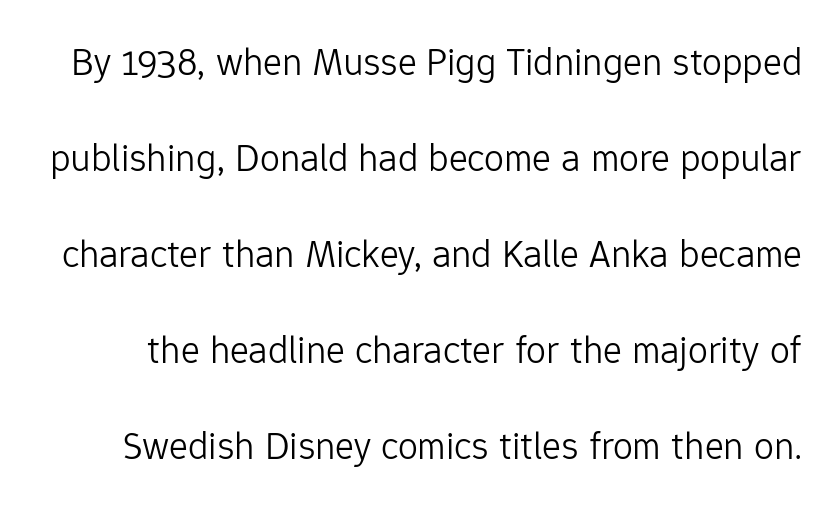
You could not count columns in this text — the font is proportionally spaced. Default kerning and tracking; the words read as compact shapes. Note: no serifs on the glyphs. The specimen reads as upright at a glance. On a weight scale, this lands at 450 or below. Underline: absent.
